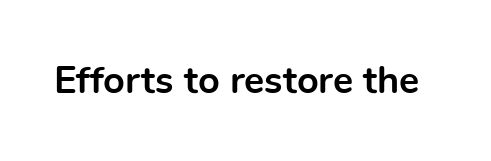
The image shows 38 px bold sans-serif type, upright; set normal letter spacing, not underlined; a medium x-height.
